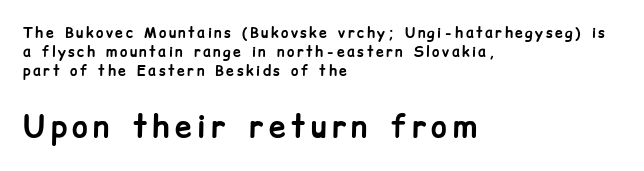
{"serif": "no", "italic": "no", "bold": "yes", "weight": "bold", "width": "normal", "stroke_contrast": "low", "x_height": "medium", "monospaced": "no", "underline": "no", "align": "left", "line_spacing": "normal", "line_spacing_ratio": 1.37, "larger_block": "second", "size_ratio": 2.14, "glyph_px": 30}
